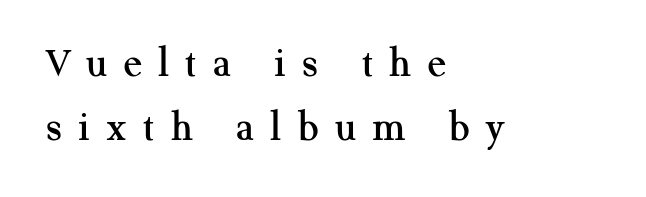
The image shows 43 px serif type, upright; set left-aligned, normal line spacing (1.5x), unusually wide letter spacing (+0.38 em), not underlined; medium stroke contrast and a medium x-height.
